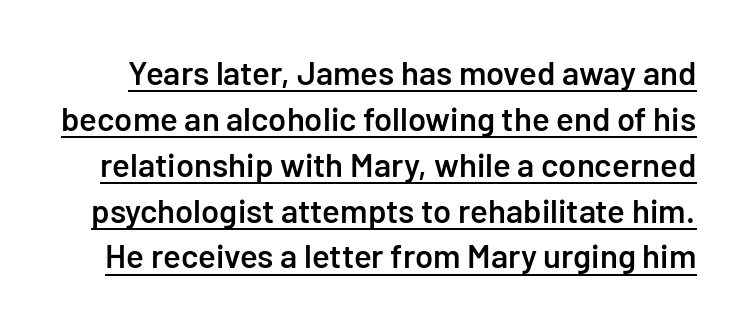
{"serif": "no", "italic": "no", "bold": "semi", "weight": "semibold", "width": "normal", "stroke_contrast": "low", "x_height": "medium", "monospaced": "no", "underline": "yes", "line_spacing": "normal", "line_spacing_ratio": 1.39, "letter_spacing": "normal", "letter_spacing_em": 0.0, "glyph_px": 33}
